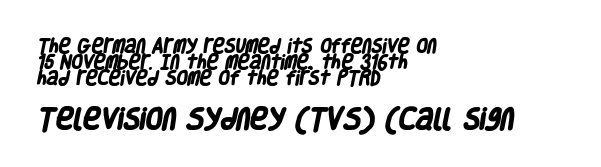
Tracking here is standard; glyphs follow each other at the usual distance. Look at the glyph heights: the lower group is clearly the bigger setting. How would I describe the line gaps? Narrow and economical. Compared with a centered layout, this one pins lines to the left instead. What weight is shown? A full bold with thick strokes.
